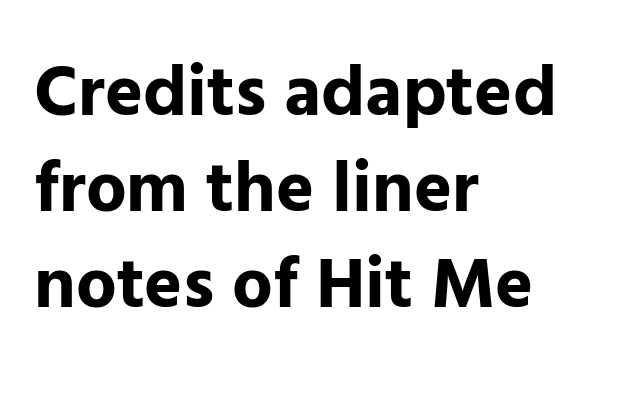
Visually the block forms a straight wall on the left and a jagged coastline on the right. Strokes here are thick enough to call this a true bold. The letters carry no serifs — their stems end cleanly without finishing strokes. A typesetter would call this leading conventional body-copy spacing. If you drew a line through each stem, it would be perfectly vertical.
